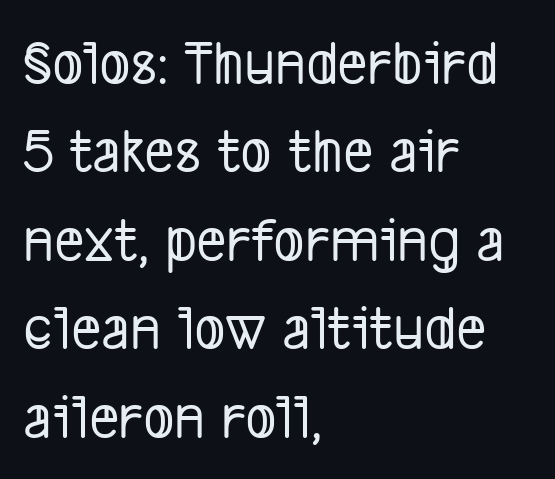
The image shows 65 px condensed sans-serif type; set left-aligned, normal line spacing (1.36x), normal letter spacing, not underlined; low stroke contrast and a medium x-height.
